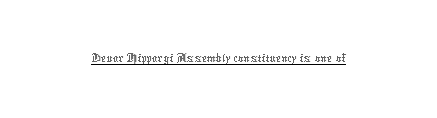
The weight would be labelled regular, book, light, or lighter still. Words appear dense and cohesive because spacing is normal. Spacing verdict: proportional, widths tailored to each character. Does the lettering tilt? It doesn't — this is upright.
